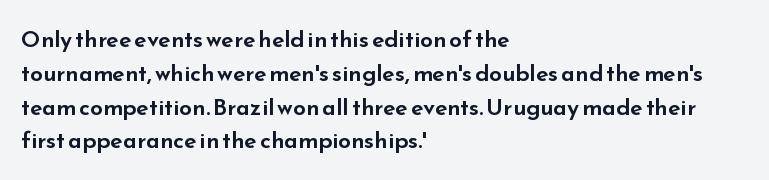
{"italic": "no", "underline": "no", "align": "left", "line_spacing": "normal", "line_spacing_ratio": 1.47, "letter_spacing": "normal", "letter_spacing_em": 0.0, "glyph_px": 23}
